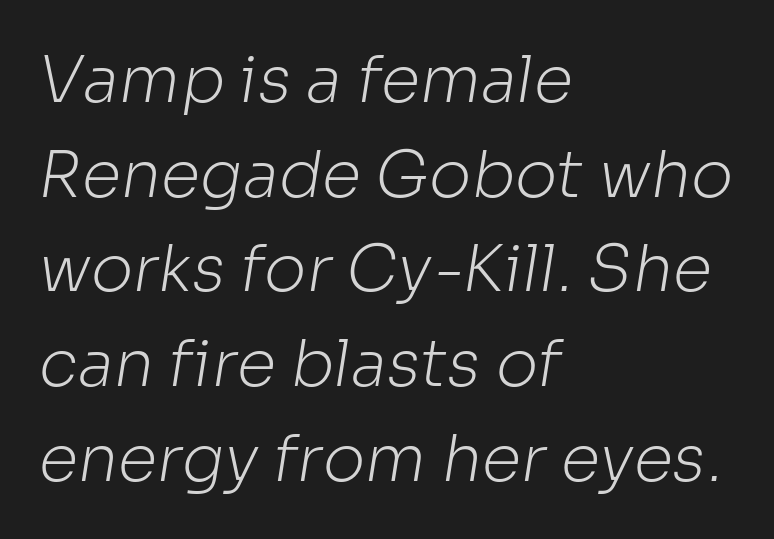
Tracking value appears to be zero — textbook default spacing. Whoever set this chose a conventional vertical rhythm. Proportional: the letters do not fall into vertical columns. The ragged edge is on the right, which tells us the setting is flush left.
